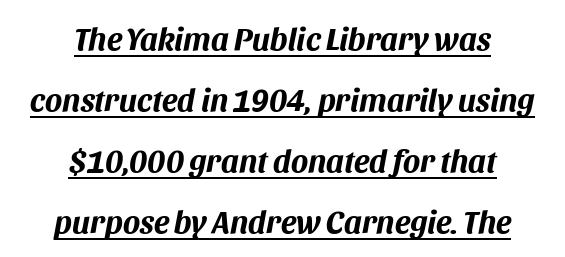
The image shows 32 px bold type, italic (leaning right); set centered, loose line spacing (1.91x), normal letter spacing, underlined; medium stroke contrast and a large x-height.
